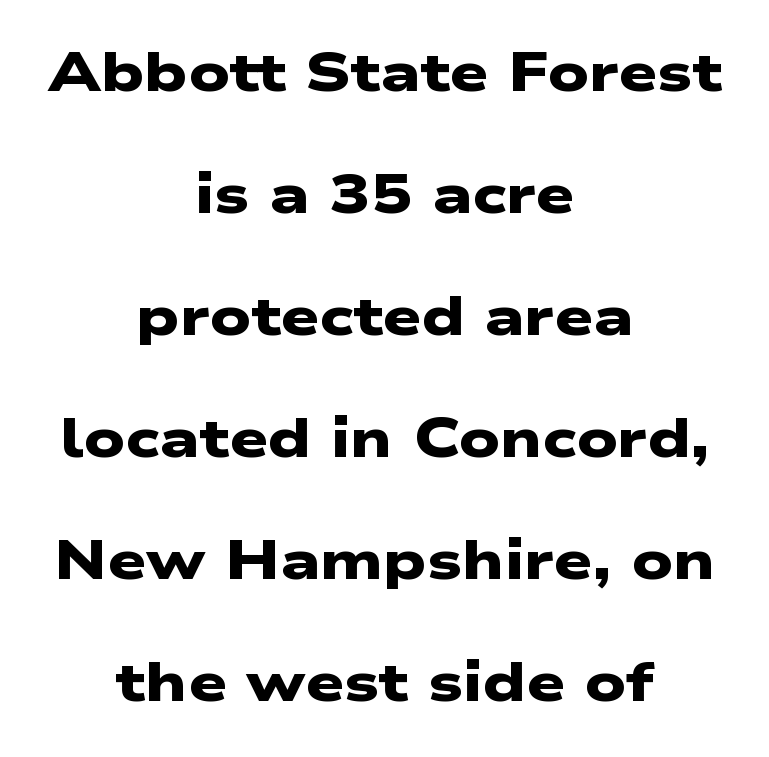
Q: Is the text bold? A: Yes.
Q: Is the typeface a serif or a sans-serif typeface? A: Sans-serif.
Q: Is the text underlined? A: No.
Q: How is the paragraph aligned? A: Centered.
Q: Is the spacing between letters normal or unusually wide? A: Normal.
Q: Is the spacing between lines tight, normal or loose? A: Loose.
Q: Width (condensed, normal, or wide)? A: Wide.
Q: Stroke contrast? A: Low.
Q: x-height? A: Medium.
Q: Monospaced? A: No.
